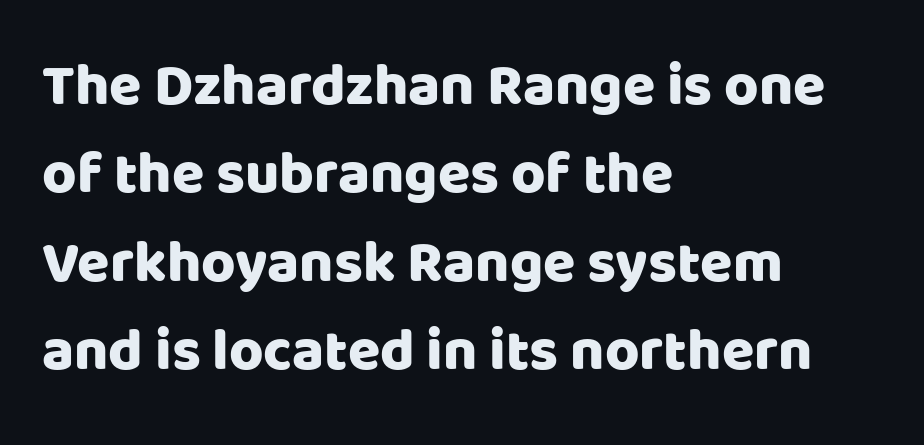
One glance says typical: line gaps are just what's usual. A typesetter would call this proportional, since set widths differ per character. Nope, not italic — everything's standing straight. Underline: absent. In terms of letterspacing, this is plain default setting.
